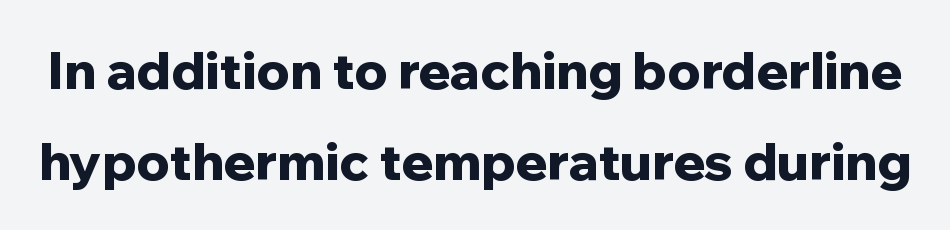
{"serif": "no", "italic": "no", "bold": "yes", "weight": "bold", "width": "normal", "stroke_contrast": "low", "x_height": "medium", "monospaced": "no", "underline": "no", "line_spacing_ratio": 1.75, "letter_spacing": "normal", "letter_spacing_em": 0.0, "glyph_px": 52}
